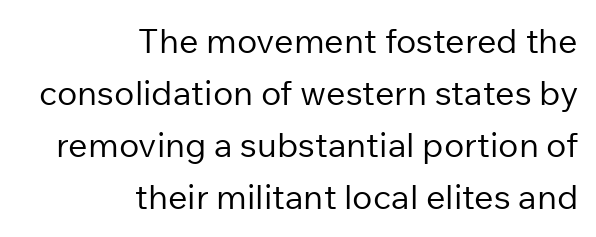
The face used here is a sans, in the tradition of grotesques and geometrics. The ragged edge is on the left, which tells us the setting is flush right. Spacing verdict: proportional, widths tailored to each character. No extra tracking has been applied to these lines. Words float on clear page, feet unadorned. Regular leading.
